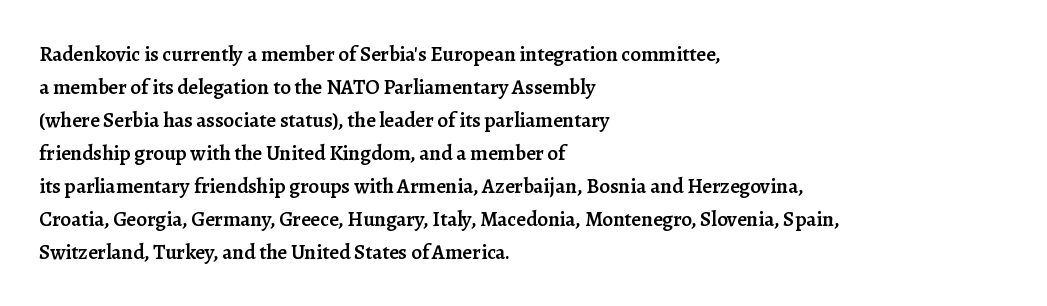
Q: Is the text bold? A: Semi-bold.
Q: Is the text italic (slanted)? A: No, it is upright.
Q: Is the text underlined? A: No.
Q: How is the paragraph aligned? A: Left-aligned.
Q: Is the spacing between letters normal or unusually wide? A: Normal.
Q: Is the spacing between lines tight, normal or loose? A: Normal.
